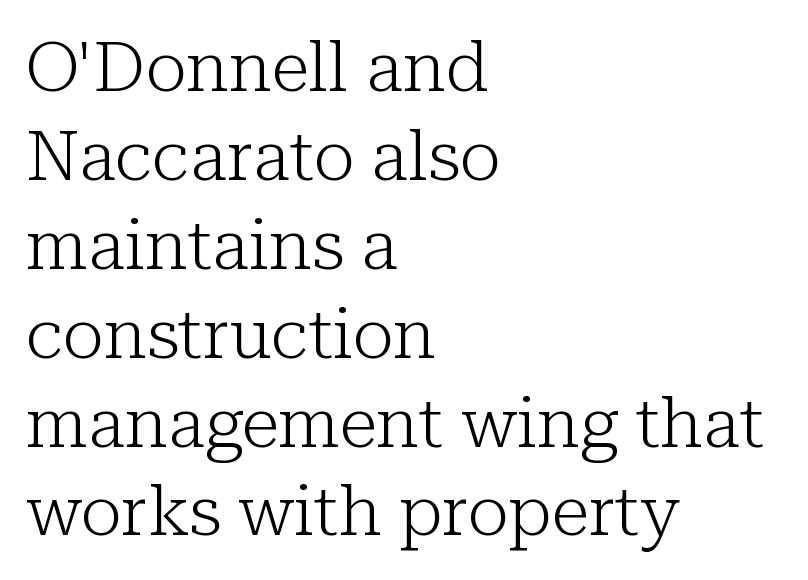
The image shows 70 px light serif type, upright; set left-aligned, normal line spacing (1.27x), normal letter spacing, not underlined; low stroke contrast and a medium x-height.
